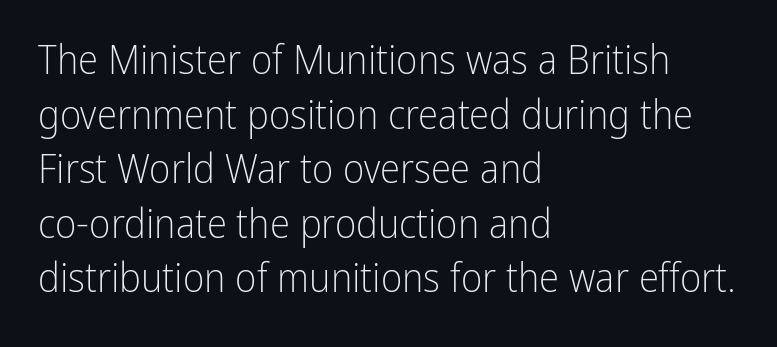
Are there feet on the stems? There aren't — it's a sans. It's the straight-up-and-down kind of type. Weight: in the light-to-regular range. Casual observation: everything's shoved over to the left. The passage shown has conventional tracking throughout. Note the varied advance widths — an 'i' is clearly narrower than an 'm'.
